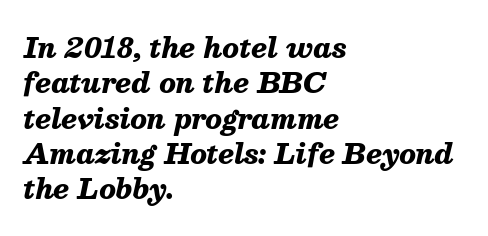
The glyphs are unaccompanied by any horizontal stroke below them. Does the leading feel generous? No, just average. The specimen reads as italic at a glance. Notice how thick the strokes are: this is what a full bold looks like. Teacher's note: observe the even left margin — that is flush-left alignment.
